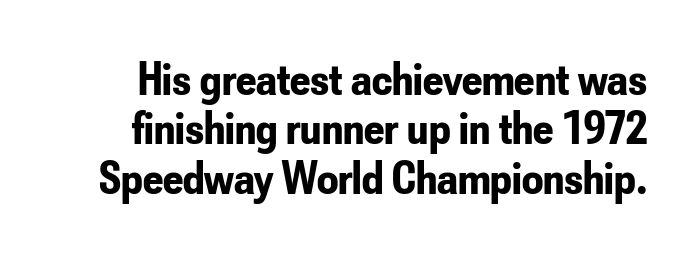
Q: Is the text bold? A: Yes.
Q: Is the text italic (slanted)? A: No, it is upright.
Q: Is the typeface a serif or a sans-serif typeface? A: Sans-serif.
Q: Is the text underlined? A: No.
Q: Is the spacing between letters normal or unusually wide? A: Normal.
Q: Is the spacing between lines tight, normal or loose? A: Tight.
Q: Width (condensed, normal, or wide)? A: Condensed.
Q: Stroke contrast? A: Low.
Q: x-height? A: Small.
Q: Monospaced? A: No.
